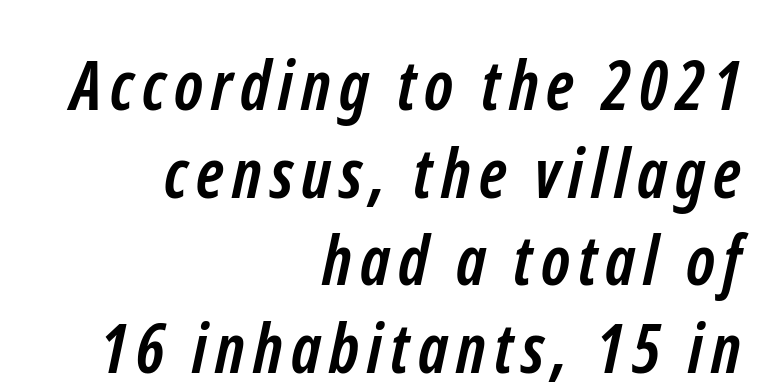
Is this a fixed-width face? No — the glyphs have proportional, varying widths. Honestly, the row spacing looks completely unremarkable. The characters display no serif detailing; their extremities are plain. Set as a true bold cut, around the 700 mark. Teacher's note: observe the even right margin — that is flush-right alignment. No word sits above an underline.
